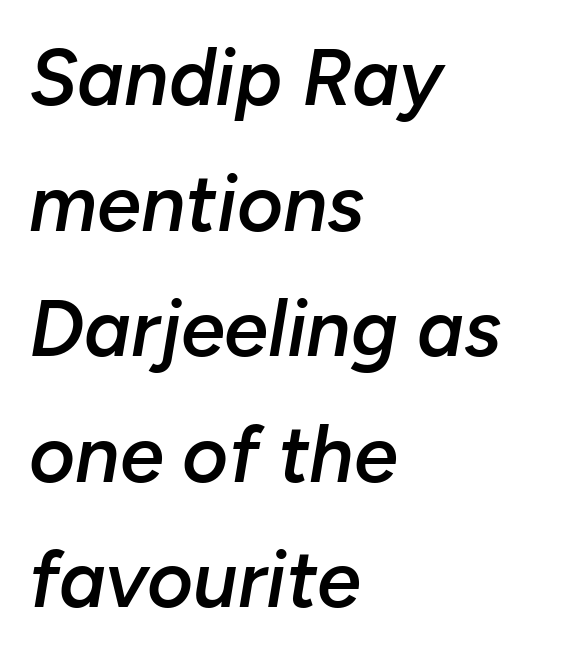
The image shows 79 px semibold type, italic (leaning right); set left-aligned, normal line spacing (1.59x), normal letter spacing, not underlined; low stroke contrast and a medium x-height.
